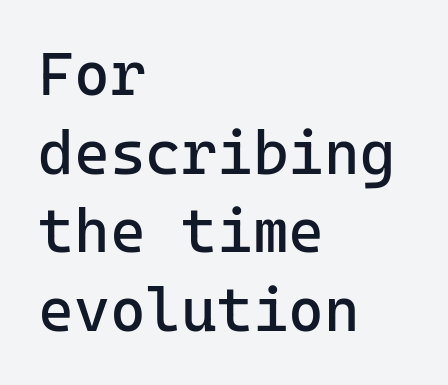
{"serif": "no", "italic": "no", "bold": "no", "weight": "regular", "width": "normal", "stroke_contrast": "low", "x_height": "medium", "monospaced": "yes", "underline": "no", "align": "left", "line_spacing": "normal", "line_spacing_ratio": 1.29, "letter_spacing": "normal", "letter_spacing_em": 0.0, "glyph_px": 61}
